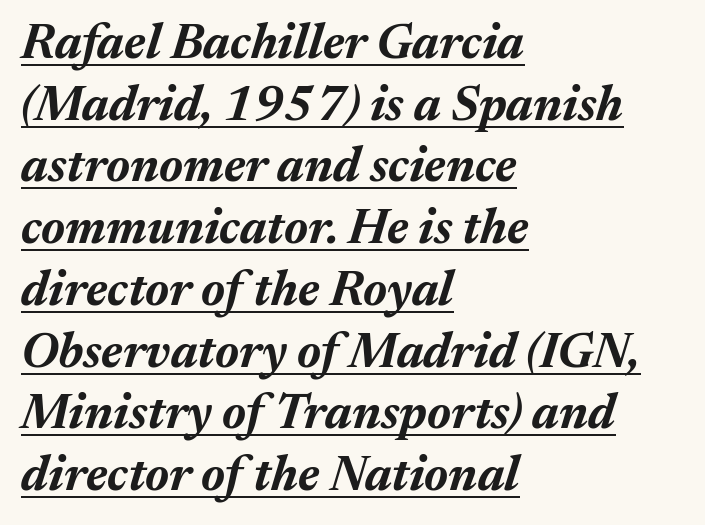
Q: Is the text bold? A: Yes.
Q: Is the text italic (slanted)? A: Yes, it leans right by about 17 degrees.
Q: Is the text underlined? A: Yes.
Q: How is the paragraph aligned? A: Left-aligned.
Q: Is the spacing between letters normal or unusually wide? A: Normal.
Q: Is the spacing between lines tight, normal or loose? A: Normal.
Q: Width (condensed, normal, or wide)? A: Normal.
Q: Stroke contrast? A: Medium.
Q: x-height? A: Medium.
Q: Monospaced? A: No.
